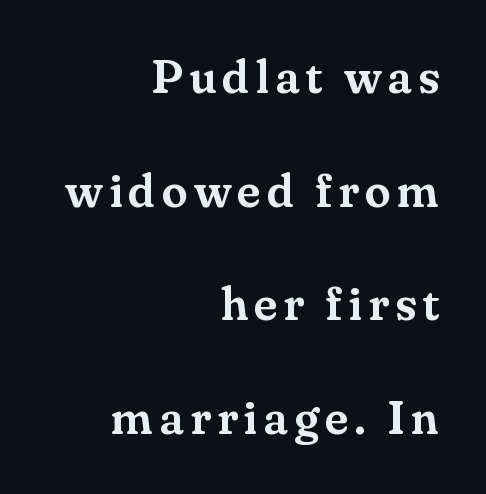
{"serif": "yes", "italic": "no", "width": "normal", "stroke_contrast": "medium", "x_height": "small", "monospaced": "no", "underline": "no", "align": "right", "line_spacing": "loose", "line_spacing_ratio": 2.42, "glyph_px": 47}
